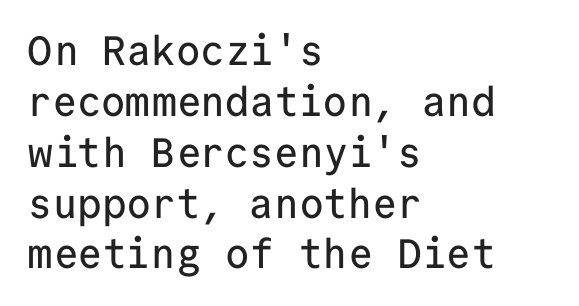
Q: Is the text italic (slanted)? A: No, it is upright.
Q: Is the typeface a serif or a sans-serif typeface? A: Sans-serif.
Q: Is the text underlined? A: No.
Q: How is the paragraph aligned? A: Left-aligned.
Q: Is the spacing between letters normal or unusually wide? A: Normal.
Q: Width (condensed, normal, or wide)? A: Normal.
Q: Stroke contrast? A: Low.
Q: x-height? A: Medium.
Q: Monospaced? A: Yes.
